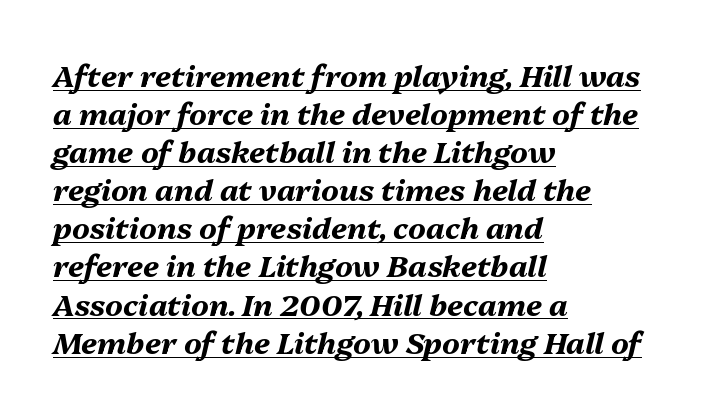
Regarding leading, the lines here are spaced in the standard way. The passage shown leans; its letterforms are oblique. The passage is arranged the way most books set body copy — flush left. In terms of letterspacing, this is plain default setting. Do the characters align in a grid? No, the font is proportional.
